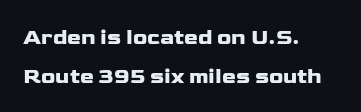
Every stem runs plumb, perpendicular to the baseline. There is no visible air inserted between adjacent glyphs. No word sits above an underline. The rag falls on the right side of this text block.
